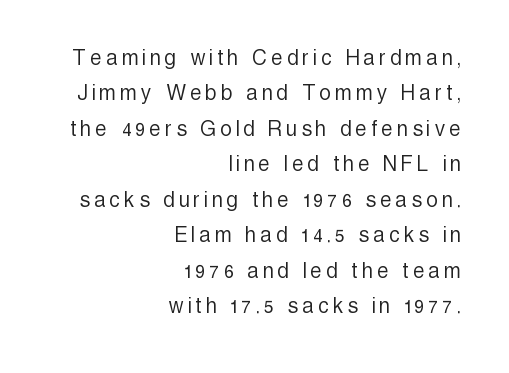
{"italic": "no", "bold": "no", "underline": "no", "align": "right", "line_spacing": "normal", "line_spacing_ratio": 1.42, "glyph_px": 25}
